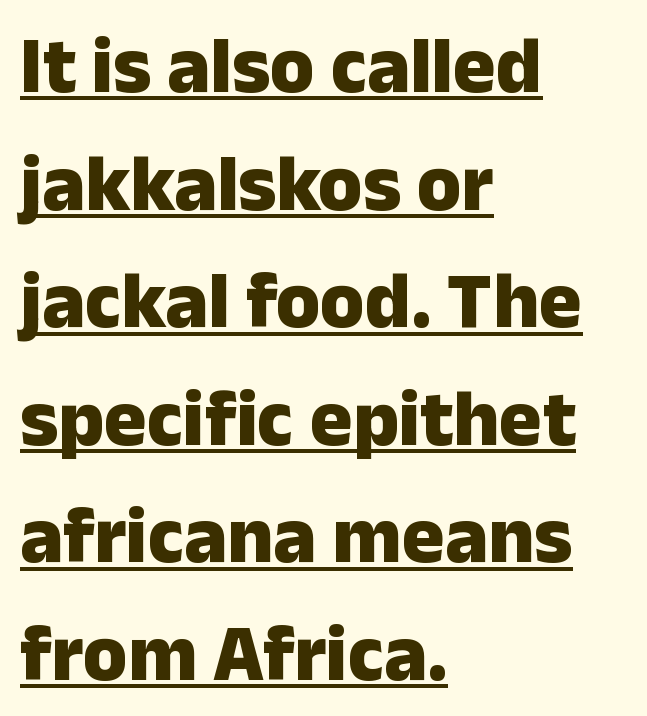
{"serif": "no", "italic": "no", "bold": "yes", "weight": "heavy", "width": "normal", "stroke_contrast": "low", "x_height": "medium", "monospaced": "no", "underline": "yes", "align": "left", "line_spacing": "normal", "line_spacing_ratio": 1.47, "letter_spacing": "normal", "letter_spacing_em": 0.0, "glyph_px": 80}
